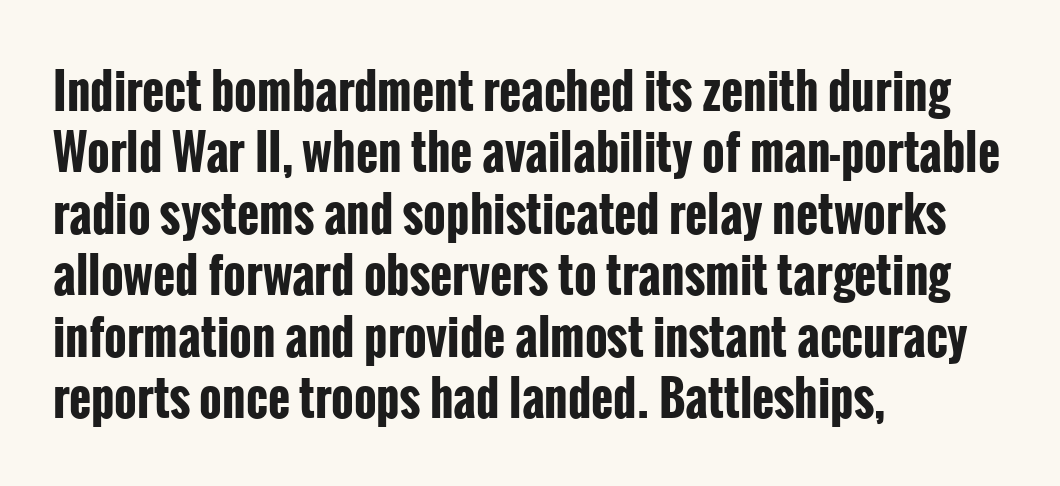
Compared with a centered layout, this one pins lines to the left instead. Type style note: lacks serifs. Here the designer chose a conventional face with non-uniform glyph widths. Standard letterfit; no display-style spreading of the glyphs. Upright lettering throughout.
